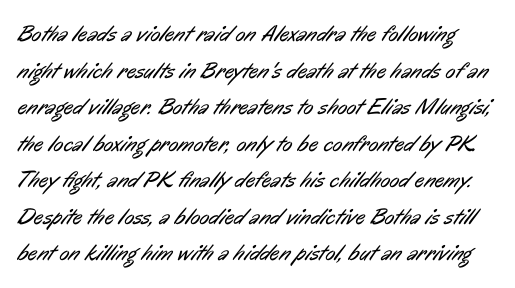
Q: Is the text bold? A: No.
Q: Is the text underlined? A: No.
Q: Is the spacing between letters normal or unusually wide? A: Normal.
Q: Is the spacing between lines tight, normal or loose? A: Normal.
